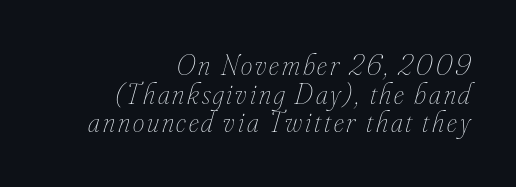
It's the slanting kind of type. The typesetter chose a ragged-left arrangement here. Honestly, the rows look squashed on top of each other. The face looks like a standard text weight, possibly lighter. The glyphs are unaccompanied by any horizontal stroke below them. Character widths vary here, with narrow letters taking less room than wide ones.
